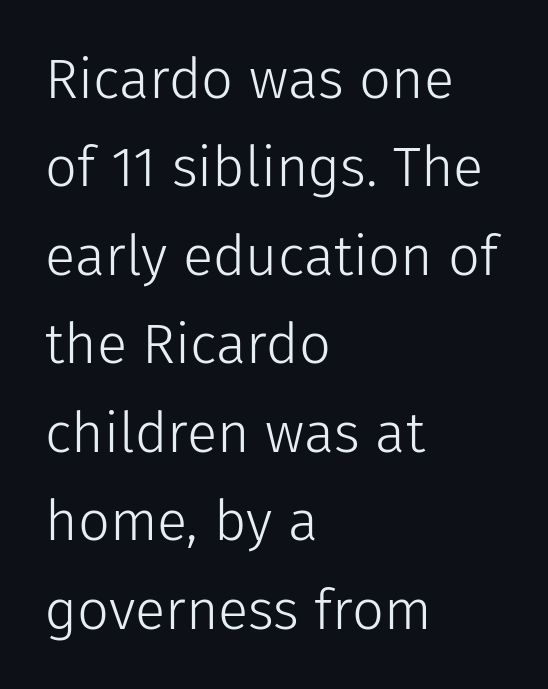
The image shows 56 px light sans-serif type, upright; set left-aligned, normal line spacing (1.58x), normal letter spacing, not underlined; low stroke contrast and a medium x-height.
